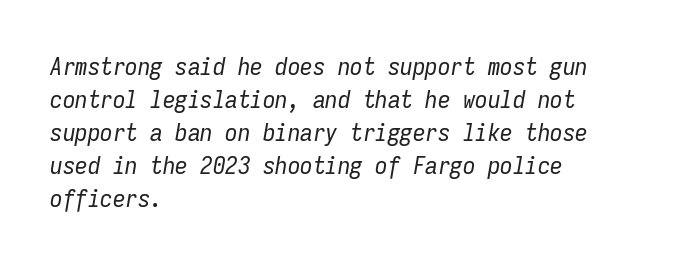
The specimen reads as italic at a glance. Compared with typical paragraphs, the rows here are spaced about the same. Glance below the letters and you will spot only blank space. No extra tracking has been applied to these lines.
